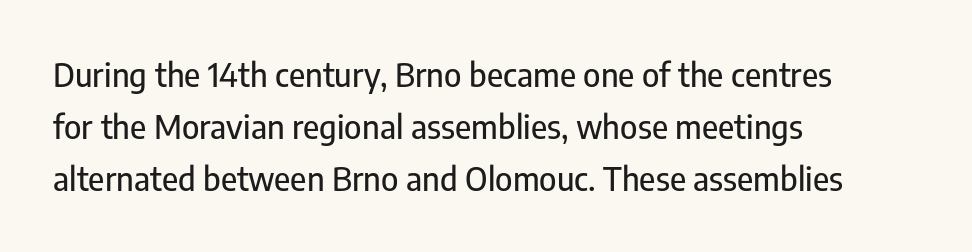
{"serif": "no", "italic": "no", "width": "condensed", "stroke_contrast": "low", "x_height": "medium", "monospaced": "no", "underline": "no", "align": "left", "line_spacing": "normal", "line_spacing_ratio": 1.57, "letter_spacing": "normal", "letter_spacing_em": 0.0, "glyph_px": 33}
